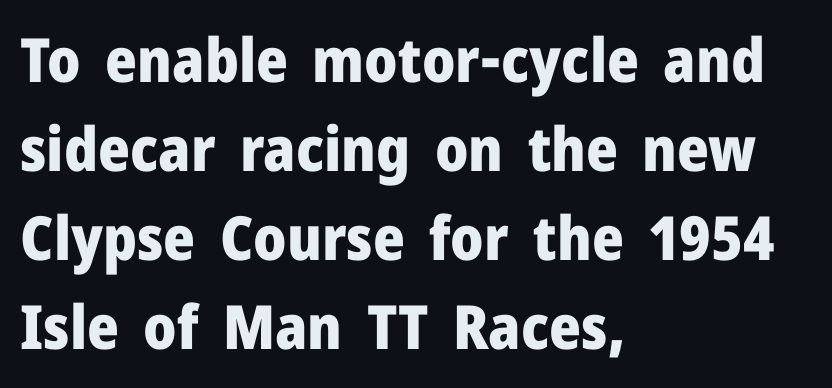
Q: Is the text bold? A: Yes.
Q: Is the text italic (slanted)? A: No, it is upright.
Q: Is the typeface a serif or a sans-serif typeface? A: Sans-serif.
Q: Is the text underlined? A: No.
Q: How is the paragraph aligned? A: Left-aligned.
Q: Is the spacing between letters normal or unusually wide? A: Normal.
Q: Is the spacing between lines tight, normal or loose? A: Normal.
Q: Width (condensed, normal, or wide)? A: Normal.
Q: Stroke contrast? A: Low.
Q: x-height? A: Medium.
Q: Monospaced? A: No.
